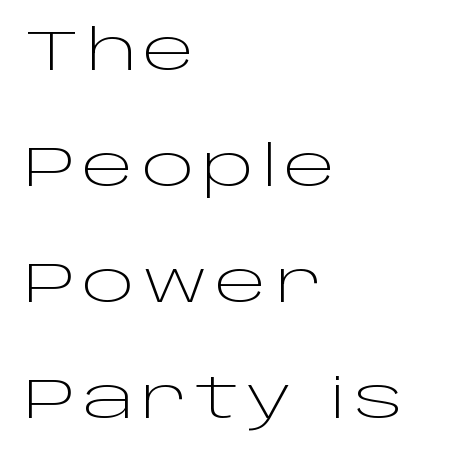
Italic: no, the glyphs are upright roman. You could not count columns in this text — the font is proportionally spaced. Summary of vertical rhythm: relaxed, with wide interline spacing. The text block is weighted toward the left margin, trailing off unevenly rightward.
